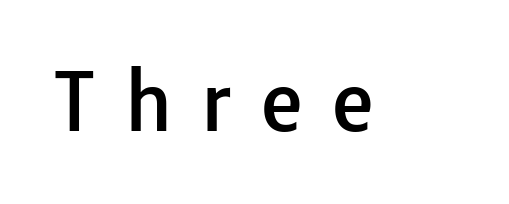
The image shows 78 px sans-serif type, upright; set unusually wide letter spacing (+0.37 em), not underlined; low stroke contrast and a medium x-height.
